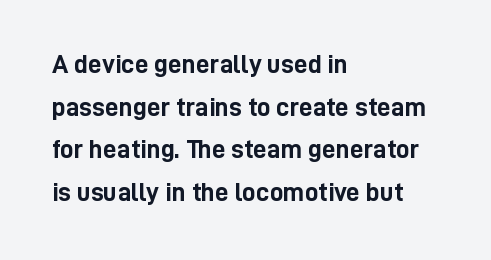
Q: Is the text bold? A: Yes.
Q: Is the text italic (slanted)? A: No, it is upright.
Q: Is the text underlined? A: No.
Q: How is the paragraph aligned? A: Left-aligned.
Q: Is the spacing between letters normal or unusually wide? A: Normal.
Q: Is the spacing between lines tight, normal or loose? A: Normal.
